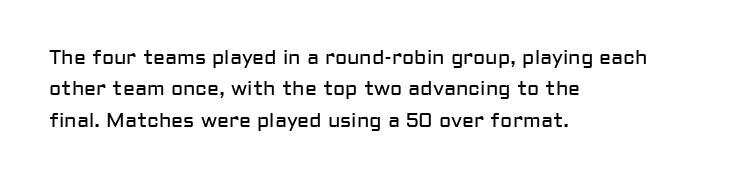
Line spacing here is normal. A typesetter would mark this as roman, not italic. The specimen omits any rule beneath the text block's lines. The rag falls on the right side of this text block. The characters are drawn with everyday or finer stroke widths.
